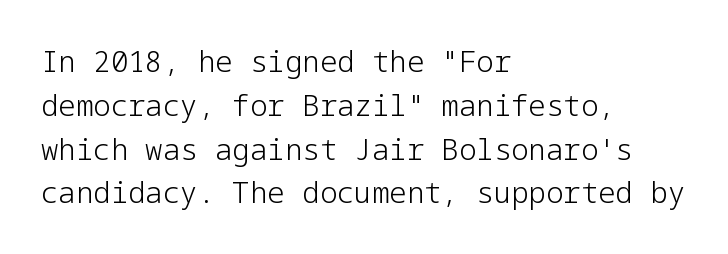
Q: Is the text bold? A: No.
Q: Is the text italic (slanted)? A: No, it is upright.
Q: Is the typeface a serif or a sans-serif typeface? A: Sans-serif.
Q: Is the text underlined? A: No.
Q: How is the paragraph aligned? A: Left-aligned.
Q: Is the spacing between letters normal or unusually wide? A: Normal.
Q: Is the spacing between lines tight, normal or loose? A: Normal.
Q: Width (condensed, normal, or wide)? A: Normal.
Q: Stroke contrast? A: Low.
Q: x-height? A: Medium.
